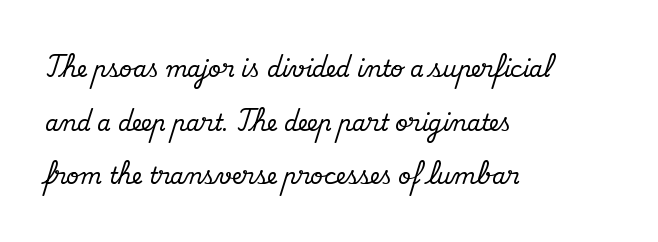
The image shows 22 px text type; set left-aligned, loose line spacing (2.44x), normal letter spacing, not underlined.
